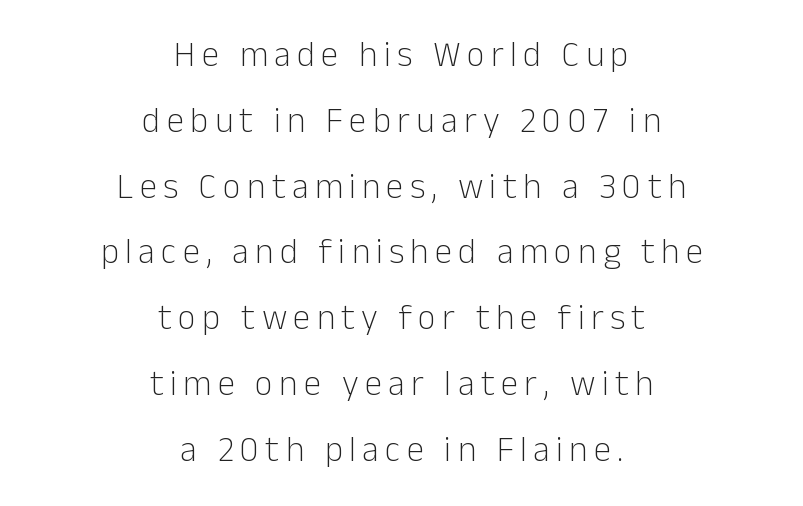
If you folded the block vertically in half, each line would mirror itself in length. Vertical strokes here are truly vertical. A light-to-regular cut is what we see here. A typesetter would call this proportional, since set widths differ per character.
